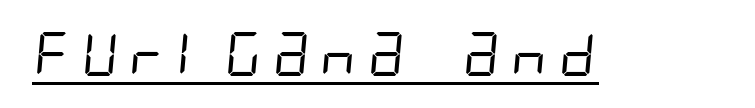
{"serif": "no", "bold": "no", "weight": "regular", "width": "condensed", "stroke_contrast": "low", "x_height": "large", "underline": "yes", "glyph_px": 44}
